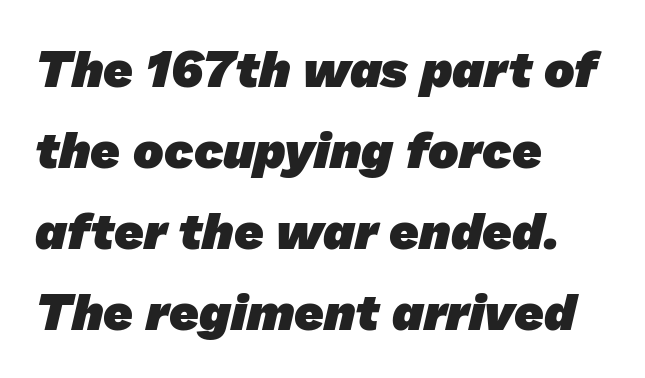
Varying glyph widths throughout — classic text-font behaviour. Typographic density is high because the face is bold. Examine the stroke ends and you'll find no serifs. Check the space under the baseline: it is left empty.
